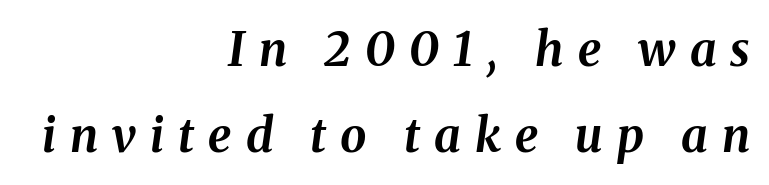
The image shows 47 px bold type, italic (leaning right); set right-aligned, line spacing 1.84x, unusually wide letter spacing (+0.3 em), not underlined; medium stroke contrast and a medium x-height.
